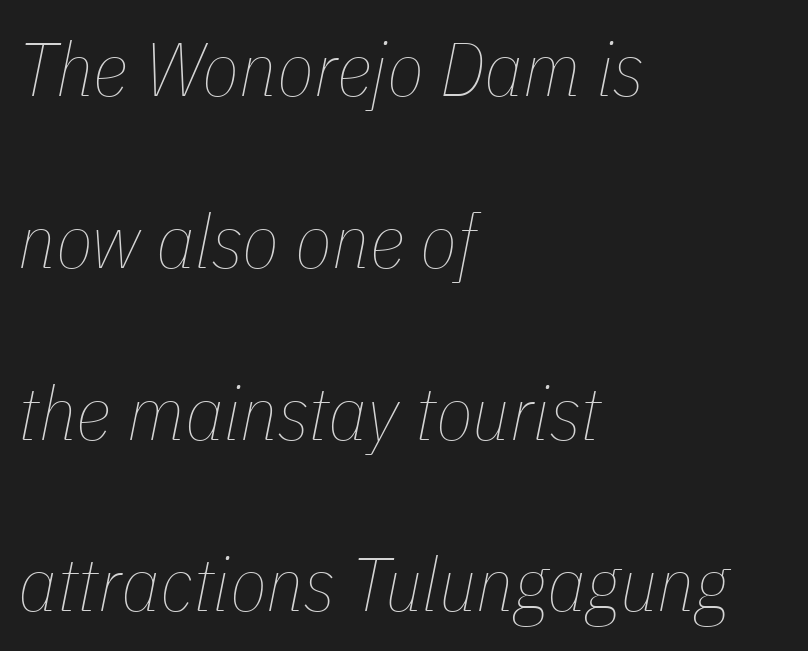
Q: Is the text bold? A: No.
Q: Is the text italic (slanted)? A: Yes, it leans right by about 11 degrees.
Q: Is the text underlined? A: No.
Q: How is the paragraph aligned? A: Left-aligned.
Q: Is the spacing between letters normal or unusually wide? A: Normal.
Q: Is the spacing between lines tight, normal or loose? A: Loose.
Q: Width (condensed, normal, or wide)? A: Condensed.
Q: Stroke contrast? A: Low.
Q: x-height? A: Medium.
Q: Monospaced? A: No.
